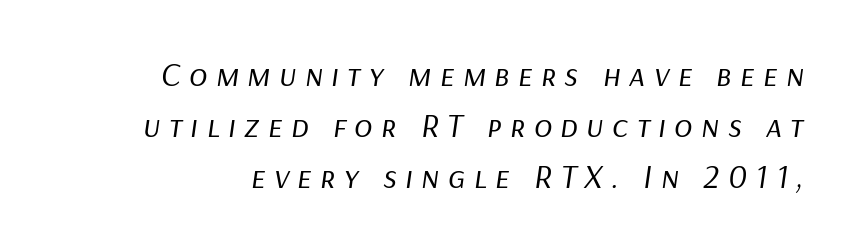
Q: Is the text bold? A: No.
Q: Is the text italic (slanted)? A: Yes, it leans right by about 9 degrees.
Q: Is the text underlined? A: No.
Q: Is the spacing between letters normal or unusually wide? A: Unusually wide.
Q: Is the spacing between lines tight, normal or loose? A: Normal.
Q: Width (condensed, normal, or wide)? A: Normal.
Q: Stroke contrast? A: Low.
Q: x-height? A: Medium.
Q: Monospaced? A: No.
